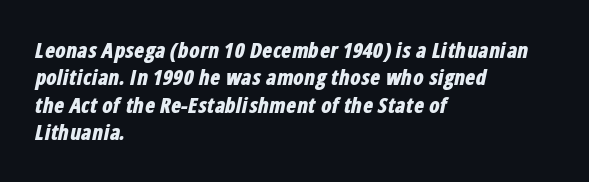
Q: Is the text bold? A: Yes.
Q: Is the text italic (slanted)? A: Yes, it leans right by about 12 degrees.
Q: Is the text underlined? A: No.
Q: How is the paragraph aligned? A: Left-aligned.
Q: Is the spacing between letters normal or unusually wide? A: Normal.
Q: Is the spacing between lines tight, normal or loose? A: Normal.
